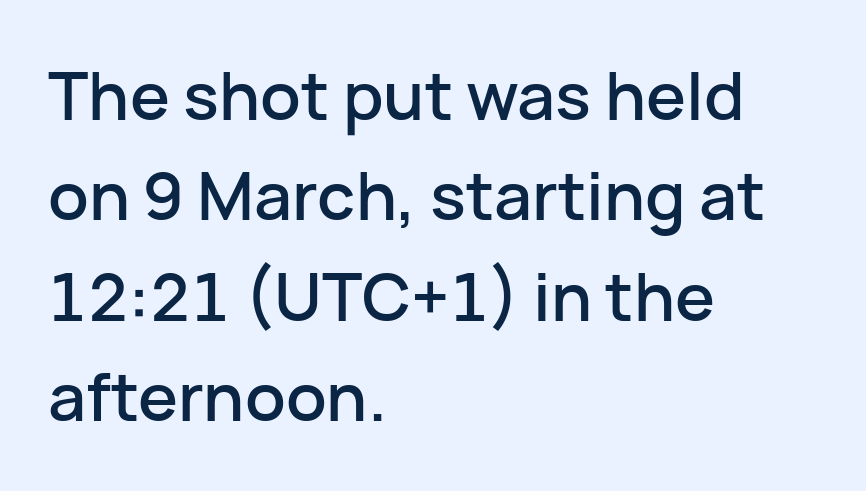
{"serif": "no", "italic": "no", "width": "normal", "stroke_contrast": "low", "x_height": "medium", "monospaced": "no", "underline": "no", "align": "left", "line_spacing": "normal", "line_spacing_ratio": 1.5, "letter_spacing": "normal", "letter_spacing_em": 0.0, "glyph_px": 67}
